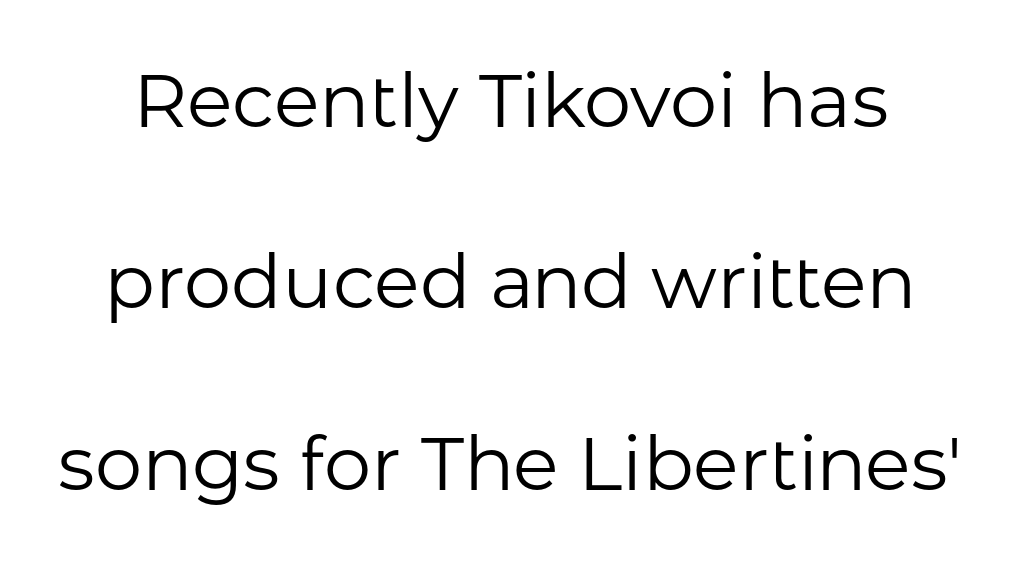
{"serif": "no", "italic": "no", "bold": "no", "weight": "regular", "width": "normal", "stroke_contrast": "low", "x_height": "medium", "monospaced": "no", "underline": "no", "line_spacing": "loose", "line_spacing_ratio": 2.42, "letter_spacing": "normal", "letter_spacing_em": 0.0, "glyph_px": 75}
